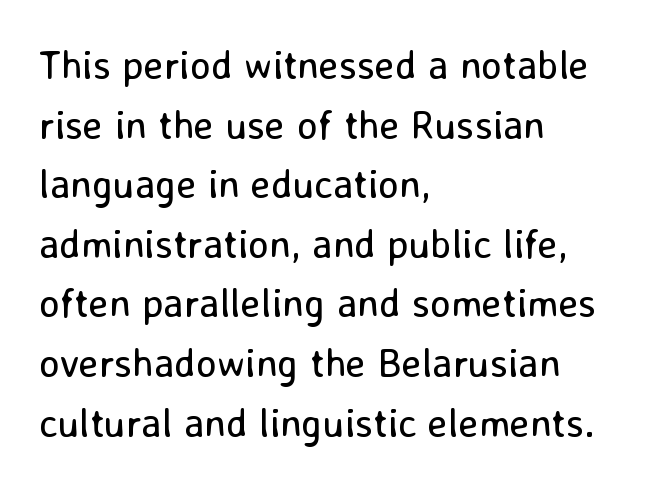
{"serif": "no", "italic": "no", "bold": "no", "weight": "regular", "width": "normal", "stroke_contrast": "low", "x_height": "medium", "monospaced": "no", "underline": "no", "align": "left", "line_spacing": "normal", "line_spacing_ratio": 1.49, "letter_spacing": "normal", "letter_spacing_em": 0.0, "glyph_px": 40}
